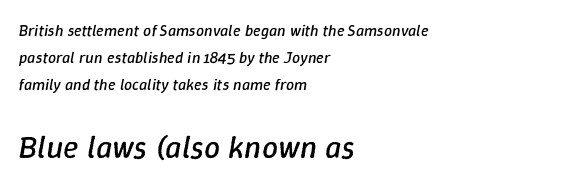
Bare-footed words on every line. The letters are slanted; this is an italic face. Think standard paragraph weight, or any step lighter than that. Reading top to bottom, the characters get bigger at the block break. The face used here is rendered with its standard letterfit. Horizontal alignment here is leftward, the default for most running prose.
